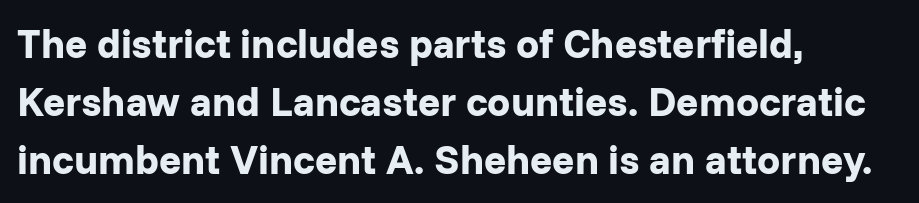
Q: Is the text bold? A: Yes.
Q: Is the text italic (slanted)? A: No, it is upright.
Q: Is the typeface a serif or a sans-serif typeface? A: Sans-serif.
Q: Is the text underlined? A: No.
Q: How is the paragraph aligned? A: Left-aligned.
Q: Is the spacing between letters normal or unusually wide? A: Normal.
Q: Is the spacing between lines tight, normal or loose? A: Normal.
Q: Width (condensed, normal, or wide)? A: Normal.
Q: Stroke contrast? A: Low.
Q: x-height? A: Medium.
Q: Monospaced? A: No.
